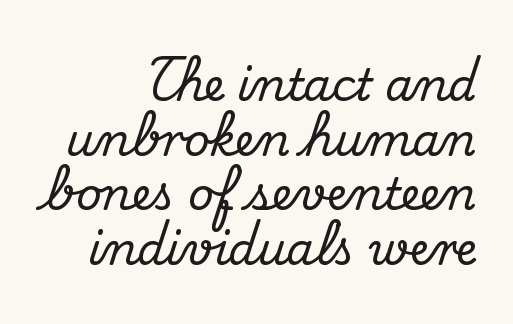
Q: Is the text italic (slanted)? A: Yes.
Q: Is the typeface a serif or a sans-serif typeface? A: Serif.
Q: Is the text underlined? A: No.
Q: How is the paragraph aligned? A: Right-aligned.
Q: Is the spacing between letters normal or unusually wide? A: Normal.
Q: Width (condensed, normal, or wide)? A: Normal.
Q: Stroke contrast? A: Medium.
Q: x-height? A: Small.
Q: Monospaced? A: No.
